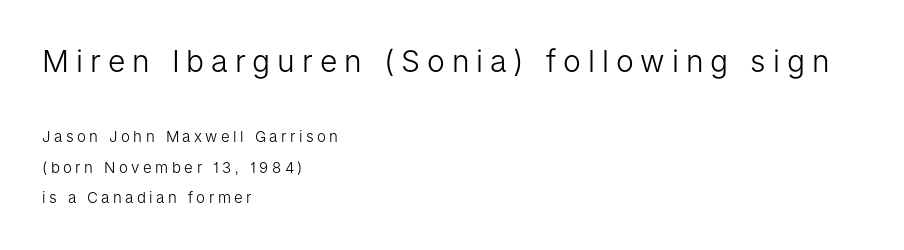
{"serif": "no", "italic": "no", "bold": "no", "weight": "light", "width": "normal", "stroke_contrast": "low", "x_height": "medium", "monospaced": "no", "underline": "no", "align": "left", "line_spacing": "loose", "line_spacing_ratio": 2.04, "letter_spacing": "wide", "letter_spacing_em": 0.23, "larger_block": "first", "size_ratio": 2.0, "glyph_px": 30}
